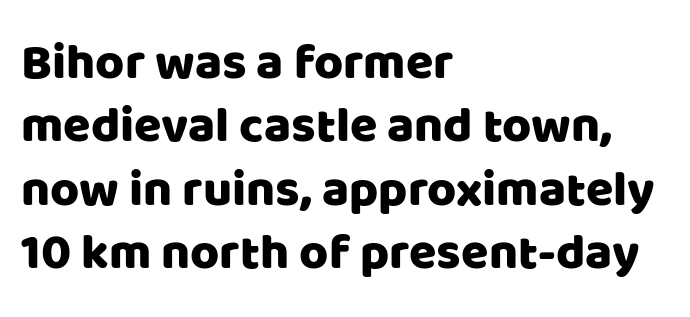
The image shows 50 px sans-serif type, upright; set left-aligned, normal line spacing (1.27x), normal letter spacing, not underlined; low stroke contrast and a large x-height.
